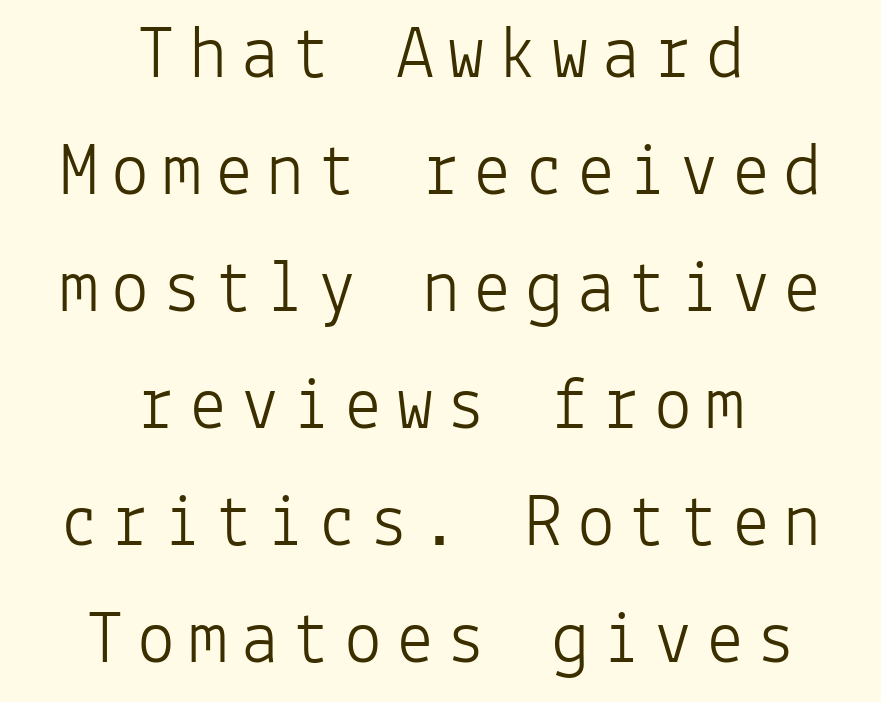
Vertically, the passage feels balanced, rows spaced as you'd expect. Are there feet on the stems? There aren't — it's a sans. Bare-footed words on every line. The strokes carry an ordinary text weight at most.
